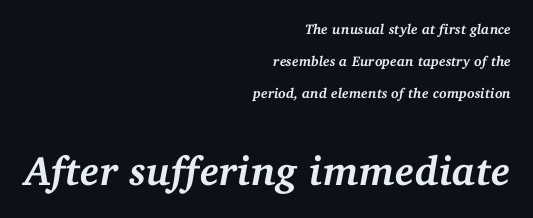
{"serif": "yes", "italic": "yes", "lean": "right", "slant_degrees": 11, "bold": "yes", "weight": "semibold", "width": "normal", "stroke_contrast": "medium", "x_height": "medium", "monospaced": "no", "underline": "no", "align": "right", "line_spacing": "loose", "line_spacing_ratio": 2.27, "letter_spacing": "normal", "letter_spacing_em": 0.0, "larger_block": "second", "size_ratio": 2.93, "glyph_px": 41}
